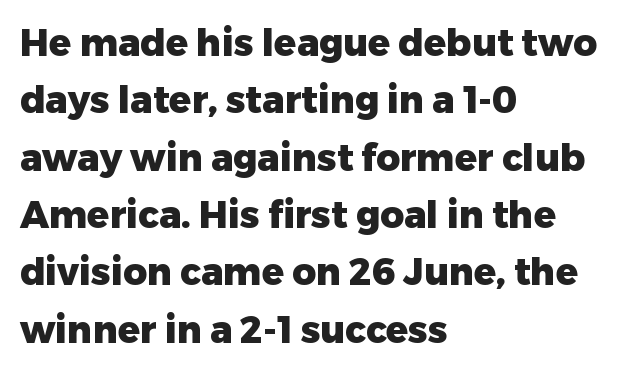
{"serif": "no", "italic": "no", "bold": "yes", "weight": "heavy", "width": "normal", "stroke_contrast": "low", "x_height": "medium", "monospaced": "no", "underline": "no", "align": "left", "line_spacing": "normal", "line_spacing_ratio": 1.55, "letter_spacing": "normal", "letter_spacing_em": 0.0, "glyph_px": 37}
